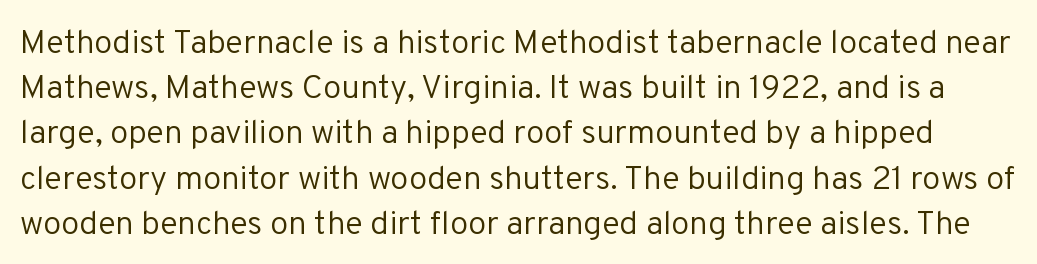
{"serif": "no", "italic": "no", "bold": "no", "weight": "regular", "width": "normal", "stroke_contrast": "low", "x_height": "medium", "monospaced": "no", "underline": "no", "line_spacing": "normal", "line_spacing_ratio": 1.37, "letter_spacing": "normal", "letter_spacing_em": 0.0, "glyph_px": 33}
